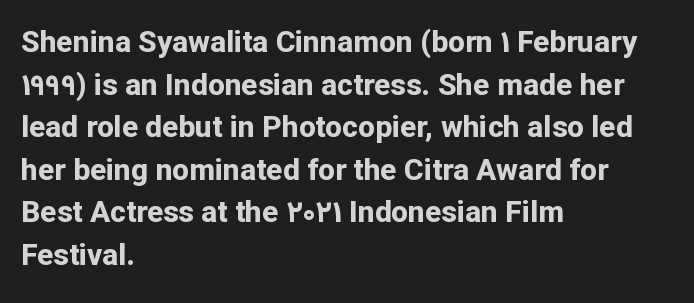
{"serif": "no", "italic": "no", "bold": "yes", "weight": "bold", "width": "normal", "stroke_contrast": "low", "x_height": "medium", "monospaced": "no", "underline": "no", "align": "left", "line_spacing": "normal", "line_spacing_ratio": 1.42, "letter_spacing": "normal", "letter_spacing_em": 0.0, "glyph_px": 30}
